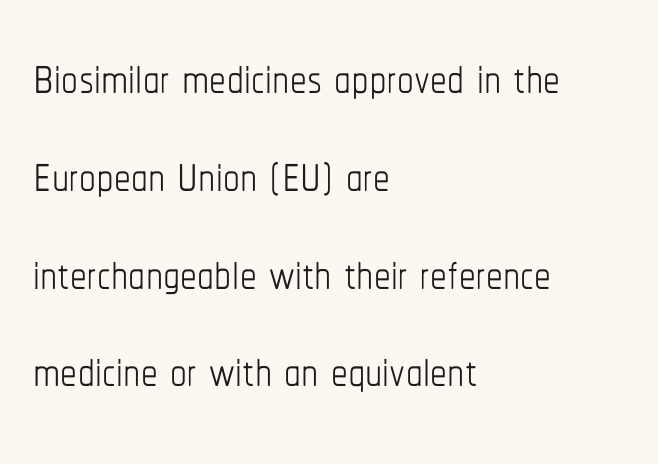
{"italic": "no", "bold": "no", "weight": "thin", "width": "condensed", "stroke_contrast": "low", "x_height": "medium", "monospaced": "no", "underline": "no", "align": "left", "line_spacing": "normal", "line_spacing_ratio": 1.46, "letter_spacing": "normal", "letter_spacing_em": 0.0, "glyph_px": 67}
